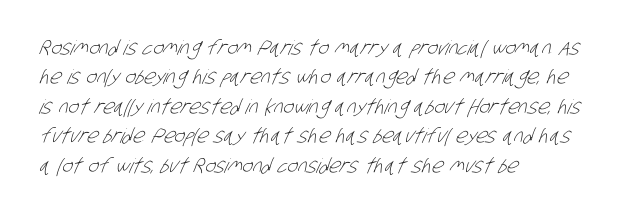
Is this a heavy cut? Hardly; it is regular or lighter. Notice how descenders clear the ascenders below comfortably — that's standard leading. Between one letter and the next there's only the usual sliver of space. The zone under the glyphs is completely vacant.
